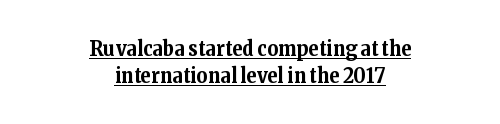
Q: Is the text bold? A: Yes.
Q: Is the text italic (slanted)? A: No, it is upright.
Q: Is the text underlined? A: Yes.
Q: How is the paragraph aligned? A: Centered.
Q: Is the spacing between letters normal or unusually wide? A: Normal.
Q: Is the spacing between lines tight, normal or loose? A: Normal.
